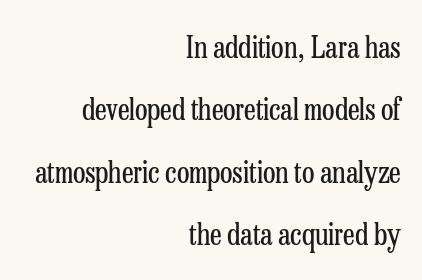
Just letters on the line, the space beneath them empty. This is roman type, the default non-slanted kind. What's the leading like? Stretched, with rows far apart. The compositor pushed each line to the right boundary. The letters advance in unequal steps, a hallmark of proportional type.
